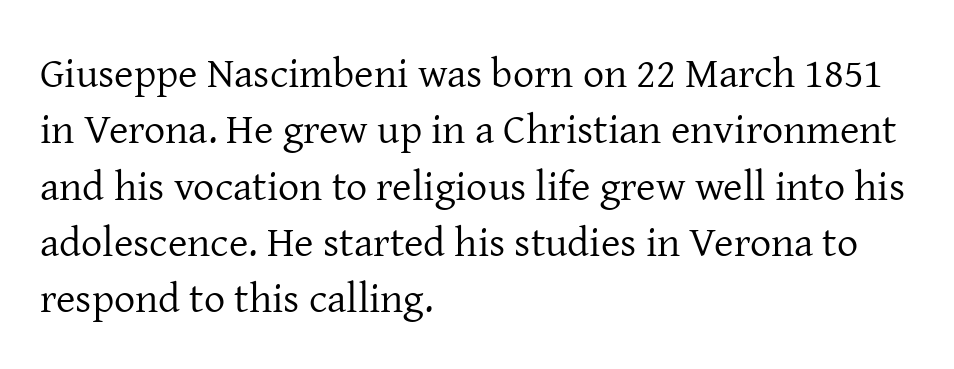
Quick note: not italic, upright. Between one letter and the next there's only the usual sliver of space. A classic flush-left, rag-right setting is used for this passage. No word sits above an underline. The rows are spaced the way most documents space them. Is the stroke heavy? The answer is a plain regular-or-lighter.
